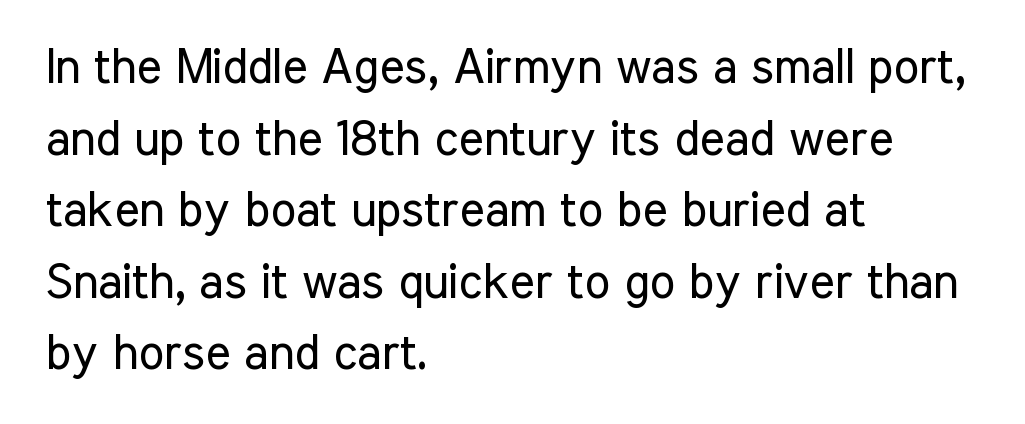
The image shows 48 px regular-weight, condensed sans-serif type, upright; set left-aligned, normal line spacing (1.49x), normal letter spacing, not underlined; low stroke contrast and a medium x-height.
